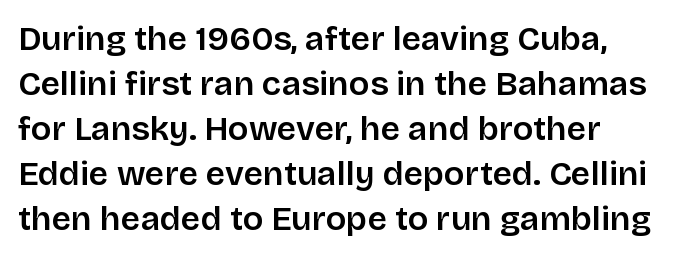
{"serif": "no", "italic": "no", "width": "normal", "stroke_contrast": "low", "x_height": "large", "monospaced": "no", "underline": "no", "align": "left", "line_spacing": "normal", "line_spacing_ratio": 1.32, "letter_spacing": "normal", "letter_spacing_em": 0.0, "glyph_px": 34}
